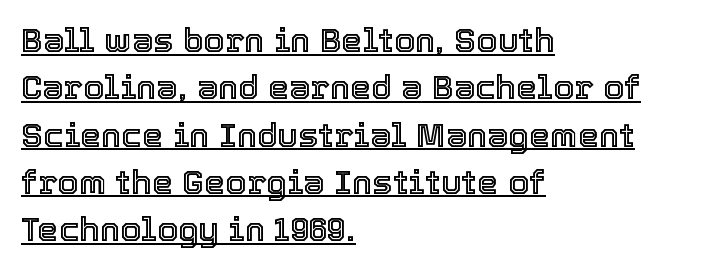
The image shows 34 px text type, upright; set left-aligned, normal line spacing (1.39x), normal letter spacing, underlined; a medium x-height.
